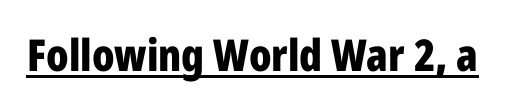
Q: Is the text bold? A: Yes.
Q: Is the text italic (slanted)? A: No, it is upright.
Q: Is the typeface a serif or a sans-serif typeface? A: Sans-serif.
Q: Is the text underlined? A: Yes.
Q: Is the spacing between letters normal or unusually wide? A: Normal.
Q: Width (condensed, normal, or wide)? A: Condensed.
Q: Stroke contrast? A: Low.
Q: x-height? A: Medium.
Q: Monospaced? A: No.
